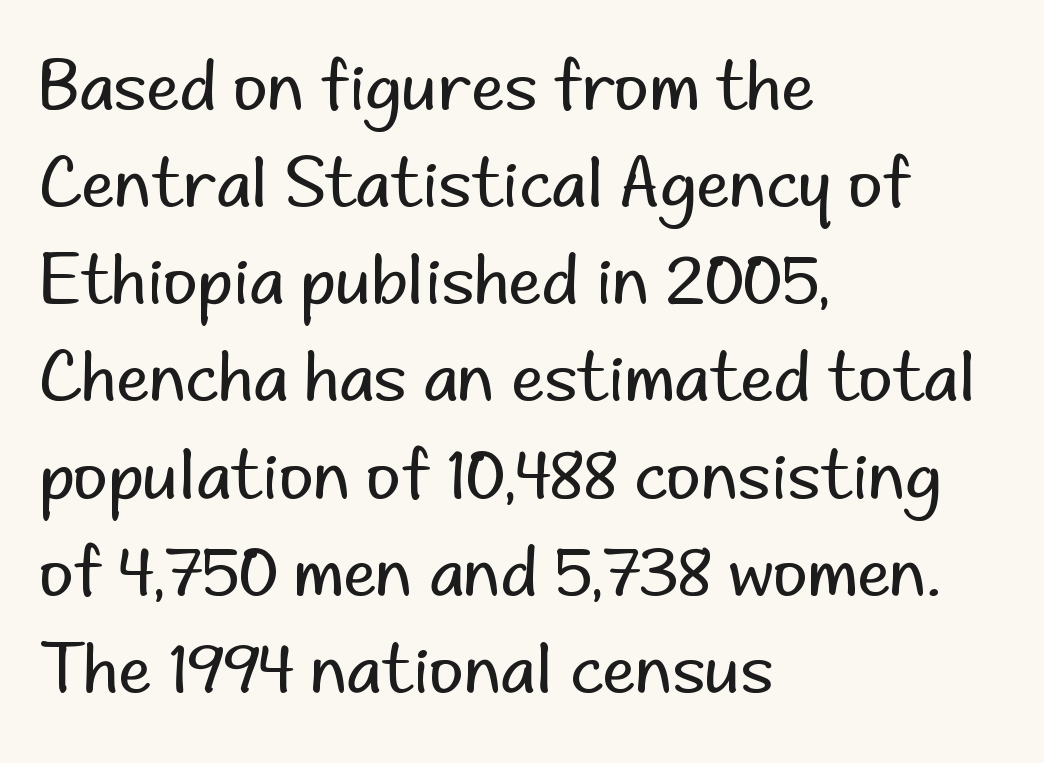
Spacing between characters is what you'd get straight out of the box. A typesetter would label this face a sans. No letter is thick-stroked: the sample isn't bold. Proportional: the letters do not fall into vertical columns. The lines sit at an ordinary, default distance from one another.
